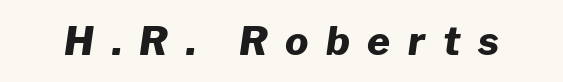
{"italic": "yes", "lean": "right", "slant_degrees": 8, "bold": "yes", "weight": "heavy", "width": "normal", "stroke_contrast": "low", "x_height": "medium", "monospaced": "no", "underline": "no", "letter_spacing": "wide", "letter_spacing_em": 0.45, "glyph_px": 39}
